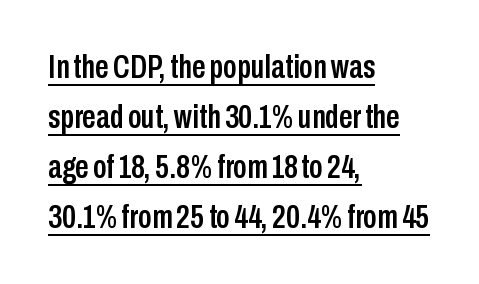
This sample uses a sans-serif face. The rendering uses the underline text-decoration. This block has exactly the height ordinary leading produces. The font's upright variant was chosen for this text. Students, note that the glyphs here touch the page at normal intervals. The paragraph shown leans on its left margin.
